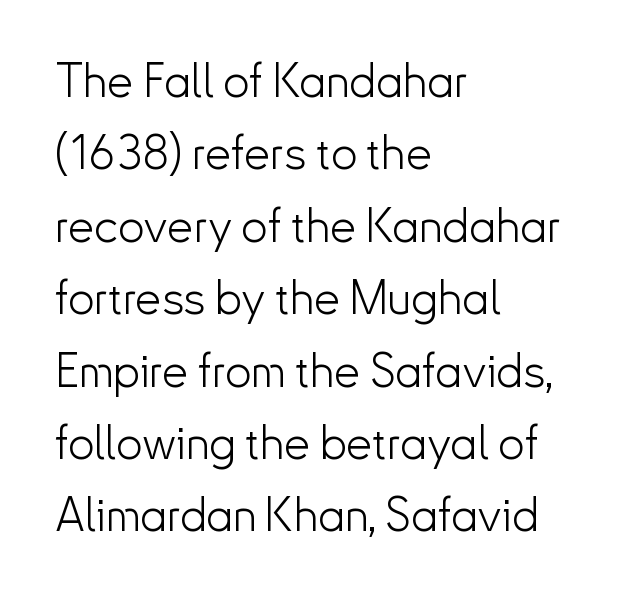
These lines are composed in type without serifs. The letters advance in unequal steps, a hallmark of proportional type. A classic flush-left, rag-right setting is used for this passage. Ascenders rise straight up at ninety degrees.
